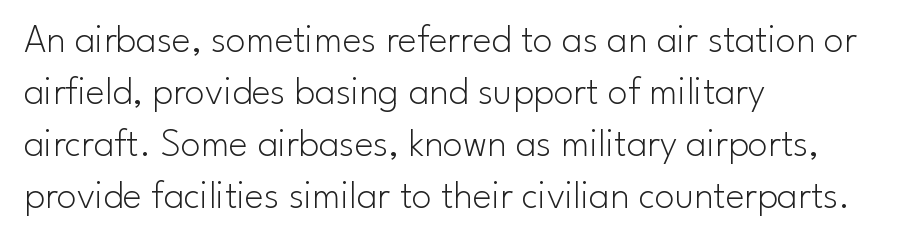
Q: Is the text bold? A: No.
Q: Is the text italic (slanted)? A: No, it is upright.
Q: Is the typeface a serif or a sans-serif typeface? A: Sans-serif.
Q: Is the text underlined? A: No.
Q: How is the paragraph aligned? A: Left-aligned.
Q: Is the spacing between letters normal or unusually wide? A: Normal.
Q: Is the spacing between lines tight, normal or loose? A: Normal.
Q: Width (condensed, normal, or wide)? A: Normal.
Q: Stroke contrast? A: Low.
Q: x-height? A: Small.
Q: Monospaced? A: No.
